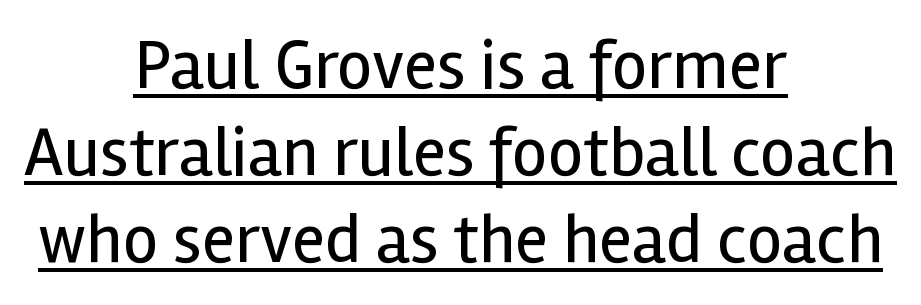
The image shows 70 px regular-weight sans-serif type, upright; set centered, line spacing 1.24x, normal letter spacing, underlined; a medium x-height.
